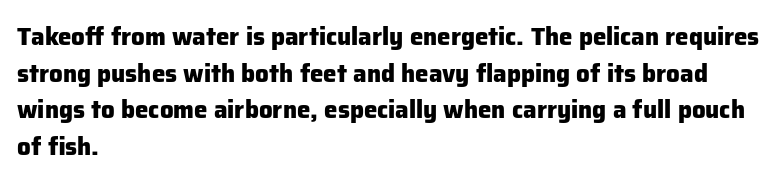
{"italic": "no", "bold": "yes", "underline": "no", "align": "left", "line_spacing": "normal", "line_spacing_ratio": 1.53, "letter_spacing": "normal", "letter_spacing_em": 0.0, "glyph_px": 24}
